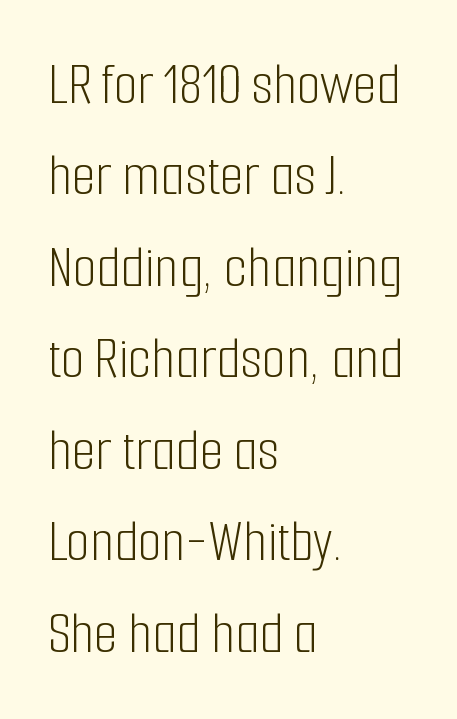
{"serif": "no", "italic": "no", "bold": "no", "weight": "light", "width": "condensed", "stroke_contrast": "low", "x_height": "medium", "monospaced": "no", "underline": "no", "align": "left", "line_spacing": "normal", "line_spacing_ratio": 1.5, "letter_spacing": "normal", "letter_spacing_em": 0.0, "glyph_px": 61}
